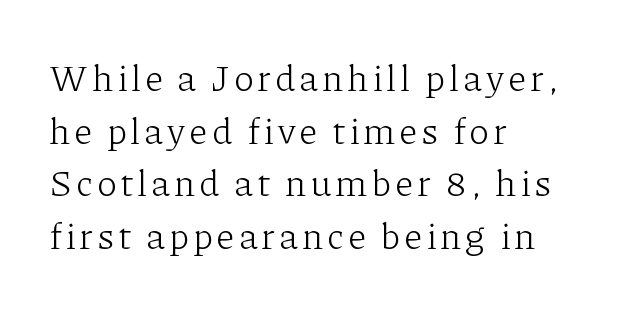
Q: Is the text bold? A: No.
Q: Is the text italic (slanted)? A: No, it is upright.
Q: Is the typeface a serif or a sans-serif typeface? A: Serif.
Q: Is the text underlined? A: No.
Q: How is the paragraph aligned? A: Left-aligned.
Q: Is the spacing between lines tight, normal or loose? A: Normal.
Q: Width (condensed, normal, or wide)? A: Normal.
Q: Stroke contrast? A: Low.
Q: x-height? A: Medium.
Q: Monospaced? A: No.
